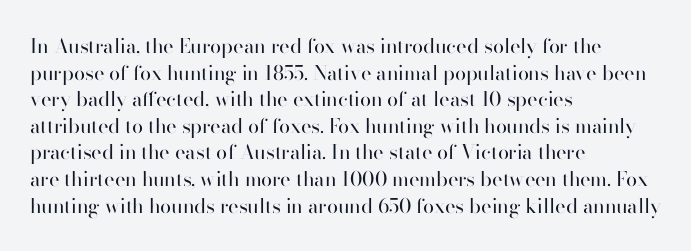
Does the copy run flush right? No — it runs flush left. The block of text has a typical density, with ordinary space between rows. This sample uses plain, unmodified letter spacing. The zone under the glyphs is completely vacant. A roman cut, with each character standing at attention. Stem width sits at or under what a default text font uses.
